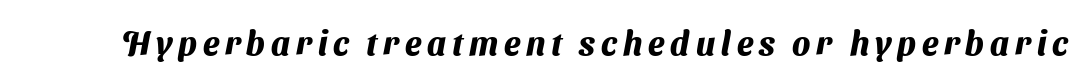
The image shows 33 px heavy sans-serif type; set not underlined; medium stroke contrast and a medium x-height.
